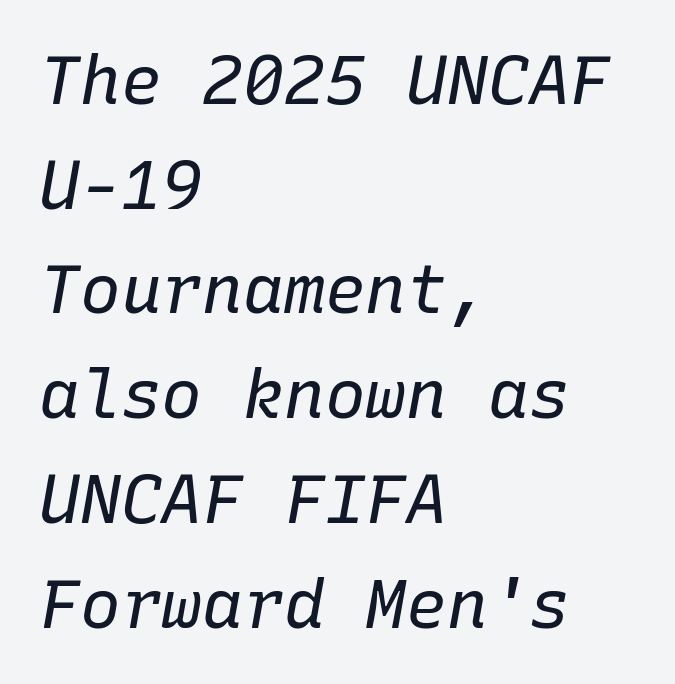
Q: Is the text bold? A: No.
Q: Is the text italic (slanted)? A: Yes, it leans right by about 10 degrees.
Q: Is the text underlined? A: No.
Q: How is the paragraph aligned? A: Left-aligned.
Q: Is the spacing between letters normal or unusually wide? A: Normal.
Q: Is the spacing between lines tight, normal or loose? A: Normal.
Q: Width (condensed, normal, or wide)? A: Normal.
Q: Stroke contrast? A: Low.
Q: x-height? A: Medium.
Q: Monospaced? A: Yes.
